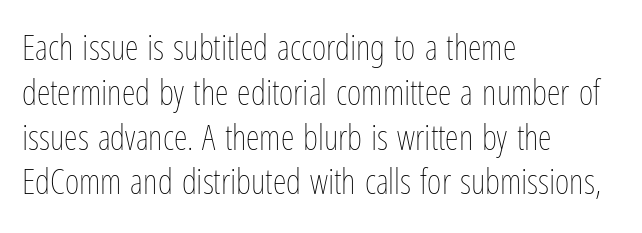
A normal amount of white space separates one row of letters from the next. Each word holds together tightly as a unit, with standard inter-letter gaps. This is the regular roman posture of the typeface. Here the designer chose a conventional face with non-uniform glyph widths.
